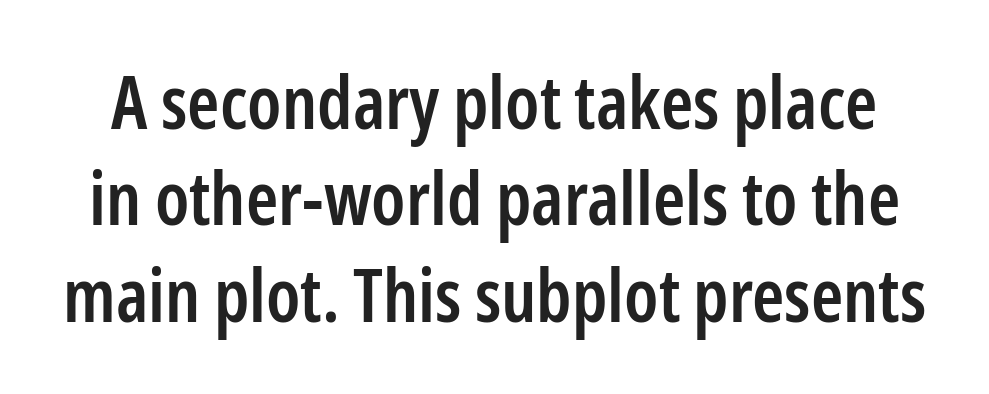
The image shows 73 px semibold, condensed sans-serif type, upright; set normal line spacing (1.32x), normal letter spacing, not underlined; low stroke contrast and a medium x-height.
